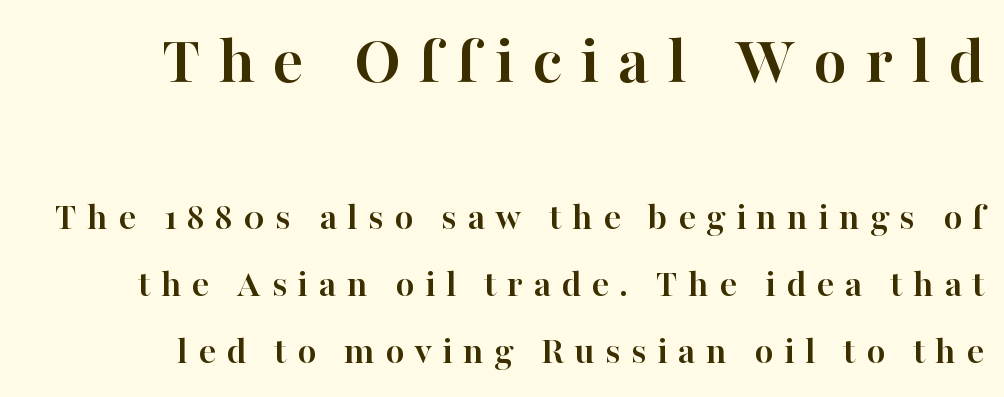
Here the glyphs are tracked loosely, breaking word shapes into spaced letters. Plenty of ink on the page — the face is bold. The more generous point size was reserved for the upper chunk. Any mark beneath the type? The region is blank. Posture: vertical.
